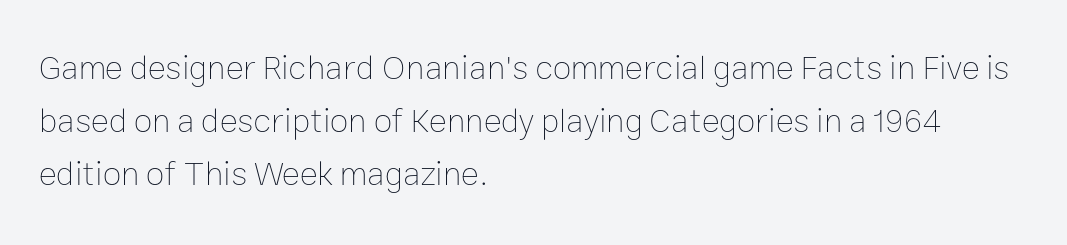
{"italic": "no", "bold": "no", "weight": "thin", "width": "normal", "stroke_contrast": "low", "x_height": "medium", "monospaced": "no", "underline": "no", "align": "left", "line_spacing": "normal", "line_spacing_ratio": 1.56, "letter_spacing": "normal", "letter_spacing_em": 0.0, "glyph_px": 34}
